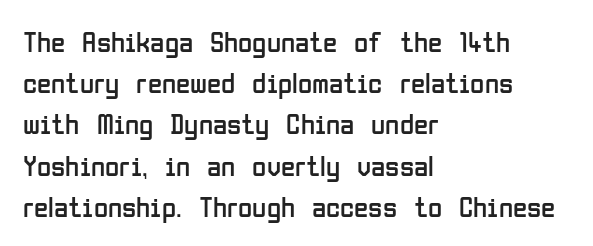
{"serif": "no", "italic": "no", "bold": "no", "weight": "regular", "width": "condensed", "stroke_contrast": "low", "x_height": "medium", "monospaced": "no", "underline": "no", "align": "left", "line_spacing": "normal", "line_spacing_ratio": 1.42, "letter_spacing": "normal", "letter_spacing_em": 0.0, "glyph_px": 29}
